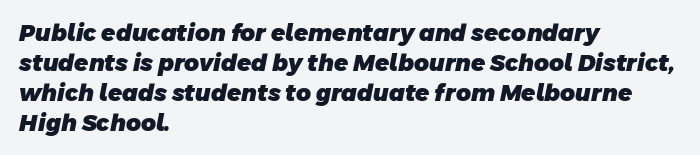
{"bold": "yes", "underline": "no", "align": "left", "line_spacing": "normal", "line_spacing_ratio": 1.3, "letter_spacing": "normal", "letter_spacing_em": 0.0, "glyph_px": 23}
